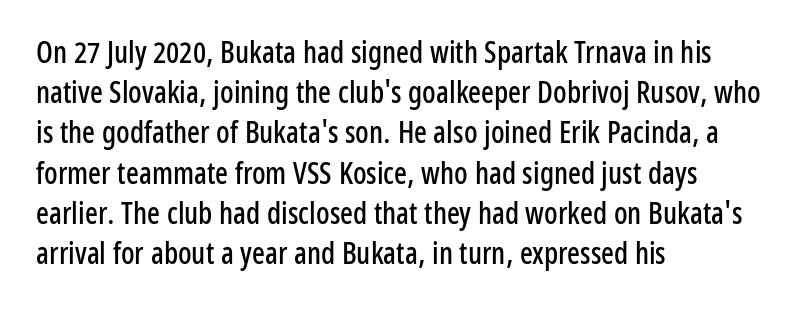
{"serif": "no", "italic": "no", "width": "condensed", "stroke_contrast": "low", "x_height": "medium", "monospaced": "no", "underline": "no", "align": "left", "line_spacing": "normal", "line_spacing_ratio": 1.34, "letter_spacing": "normal", "letter_spacing_em": 0.0, "glyph_px": 30}
